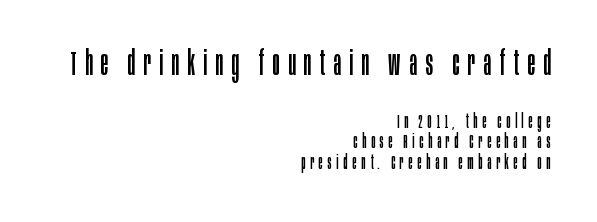
Q: Is the text bold? A: No.
Q: Is the text italic (slanted)? A: No, it is upright.
Q: Is the typeface a serif or a sans-serif typeface? A: Sans-serif.
Q: Is the text underlined? A: No.
Q: How is the paragraph aligned? A: Right-aligned.
Q: Is the spacing between letters normal or unusually wide? A: Unusually wide.
Q: Is the spacing between lines tight, normal or loose? A: Tight.
Q: Which block of text is set in a larger size, the first (top) or the second (bottom)? A: The first (top) one.
Q: Width (condensed, normal, or wide)? A: Condensed.
Q: Stroke contrast? A: Low.
Q: x-height? A: Large.
Q: Monospaced? A: No.
